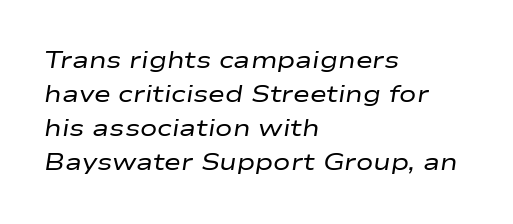
The image shows 23 px text type, italic (leaning right); set left-aligned, normal line spacing (1.48x), normal letter spacing, not underlined.
